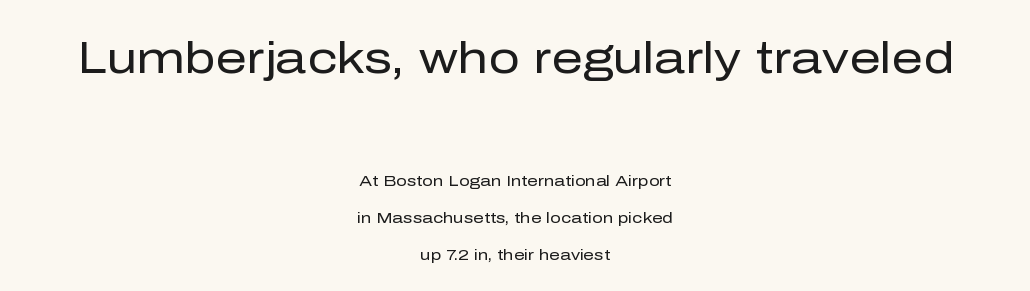
{"serif": "no", "italic": "no", "bold": "no", "weight": "regular", "width": "normal", "stroke_contrast": "low", "x_height": "medium", "monospaced": "no", "underline": "no", "align": "center", "line_spacing": "loose", "line_spacing_ratio": 2.47, "letter_spacing": "normal", "letter_spacing_em": 0.0, "larger_block": "first", "size_ratio": 2.93, "glyph_px": 44}
